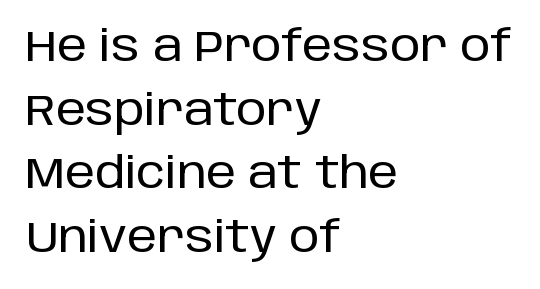
Looks like regular typesetting: each glyph gets only the width it needs. The string is rendered with underlining switched off. Designer's note — italics off, roman on. If you drew a ruler down the left edge, every line would touch it.
